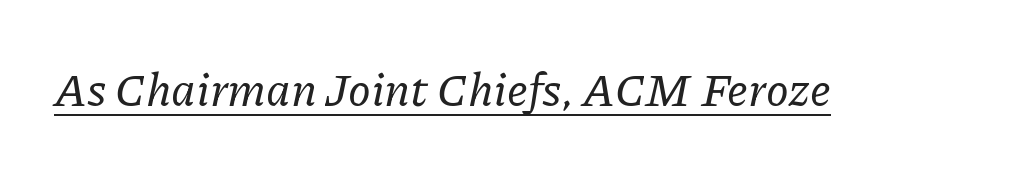
{"serif": "yes", "italic": "yes", "lean": "right", "slant_degrees": 11, "width": "normal", "stroke_contrast": "low", "x_height": "medium", "monospaced": "no", "underline": "yes", "letter_spacing": "normal", "letter_spacing_em": 0.0, "glyph_px": 46}
